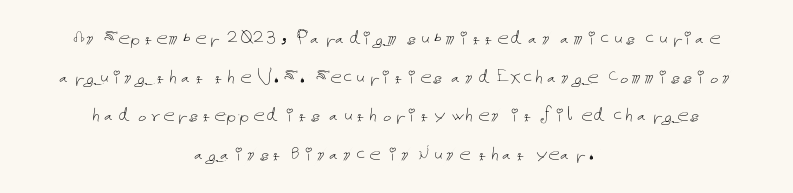
Q: Is the text bold? A: No.
Q: Is the text italic (slanted)? A: No, it is upright.
Q: Is the text underlined? A: No.
Q: How is the paragraph aligned? A: Centered.
Q: Is the spacing between letters normal or unusually wide? A: Normal.
Q: Is the spacing between lines tight, normal or loose? A: Normal.
